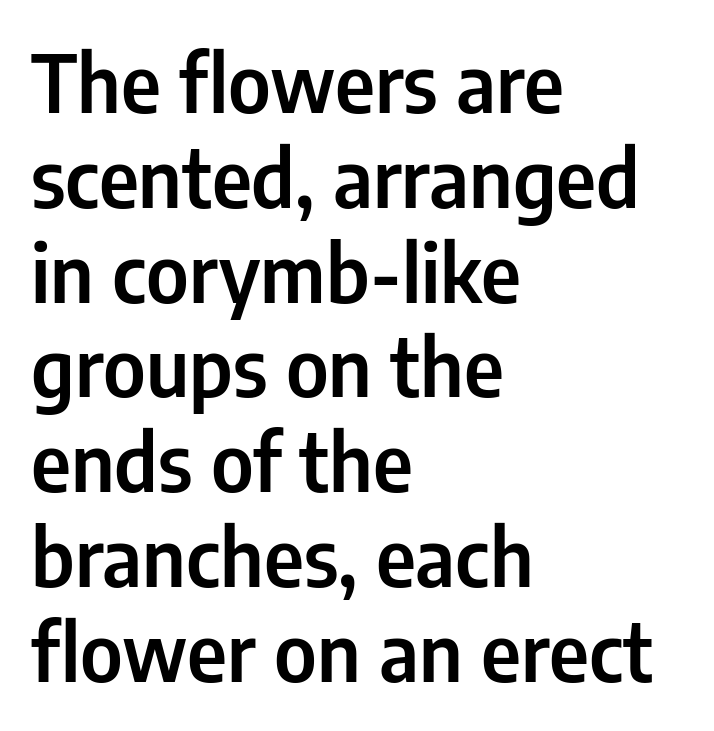
{"serif": "no", "italic": "no", "width": "condensed", "stroke_contrast": "low", "x_height": "medium", "monospaced": "no", "underline": "no", "align": "left", "line_spacing_ratio": 1.2, "letter_spacing": "normal", "letter_spacing_em": 0.0, "glyph_px": 79}
